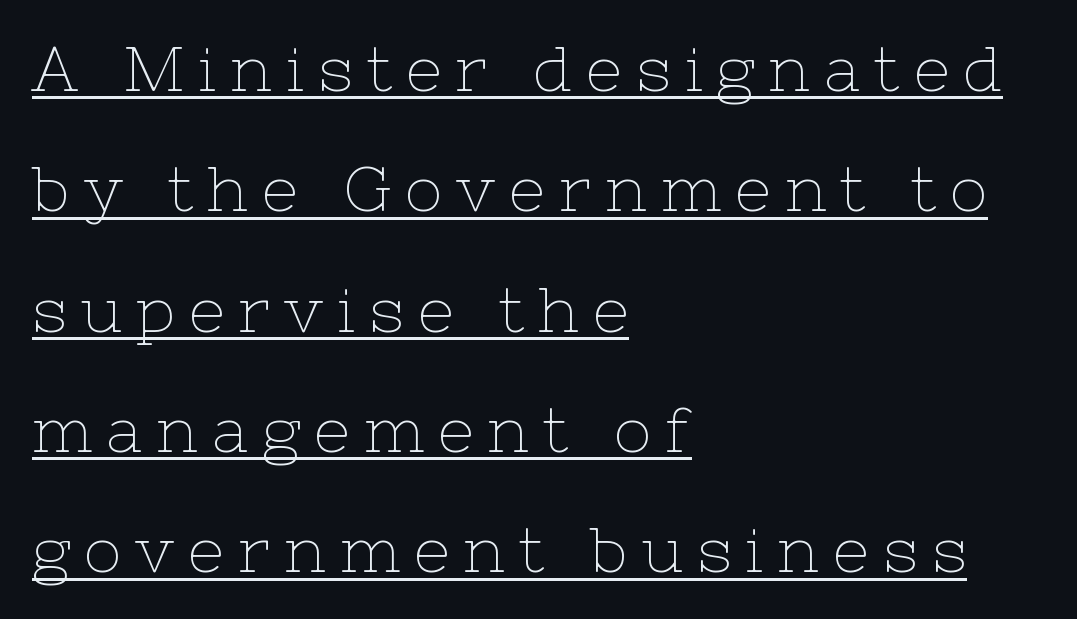
The image shows 63 px thin serif type, upright; set left-aligned, loose line spacing (1.91x), unusually wide letter spacing (+0.22 em), underlined; low stroke contrast and a medium x-height.
